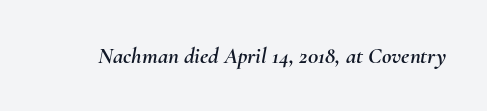
{"italic": "yes", "lean": "right", "slant_degrees": 10, "underline": "no", "letter_spacing": "normal", "letter_spacing_em": 0.0, "glyph_px": 23}
